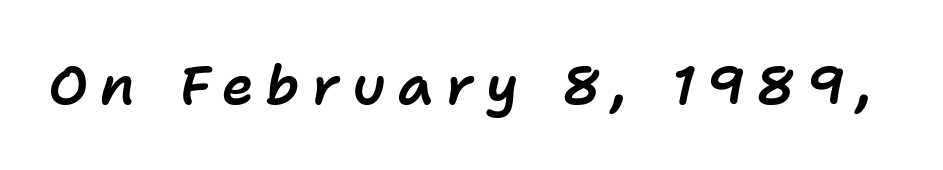
Each row of text sits above clean, open space. If you drew a line through each stem, it would be angled. Caption: expanded tracking, letters set apart. Here the designer chose a conventional face with non-uniform glyph widths.
